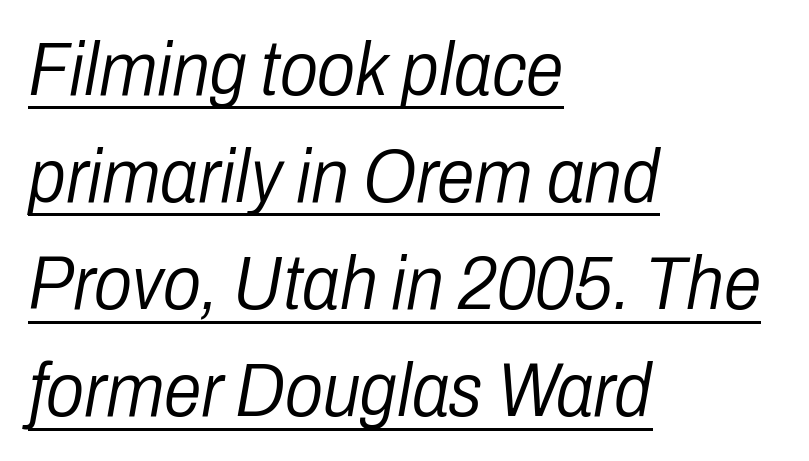
The passage shown is typed in a proportional face where columns would drift. Vertically, the passage feels balanced, rows spaced as you'd expect. What decoration does the sample have? An underline. Would a proofreader flag this as italicized? Yes. Casual observation: everything's shoved over to the left.
